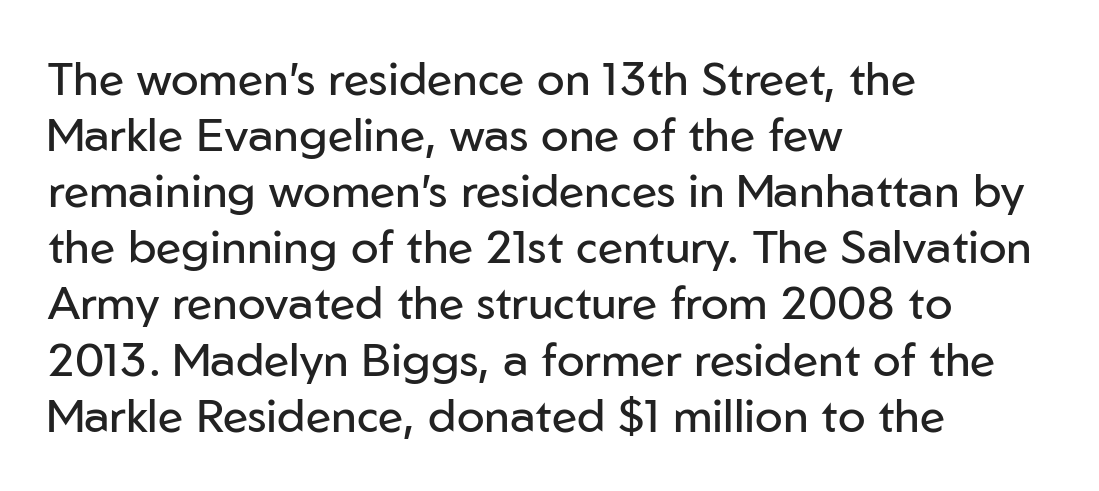
Q: Is the text bold? A: No.
Q: Is the text italic (slanted)? A: No, it is upright.
Q: Is the typeface a serif or a sans-serif typeface? A: Sans-serif.
Q: Is the text underlined? A: No.
Q: How is the paragraph aligned? A: Left-aligned.
Q: Is the spacing between letters normal or unusually wide? A: Normal.
Q: Width (condensed, normal, or wide)? A: Normal.
Q: Stroke contrast? A: Low.
Q: x-height? A: Medium.
Q: Monospaced? A: No.
